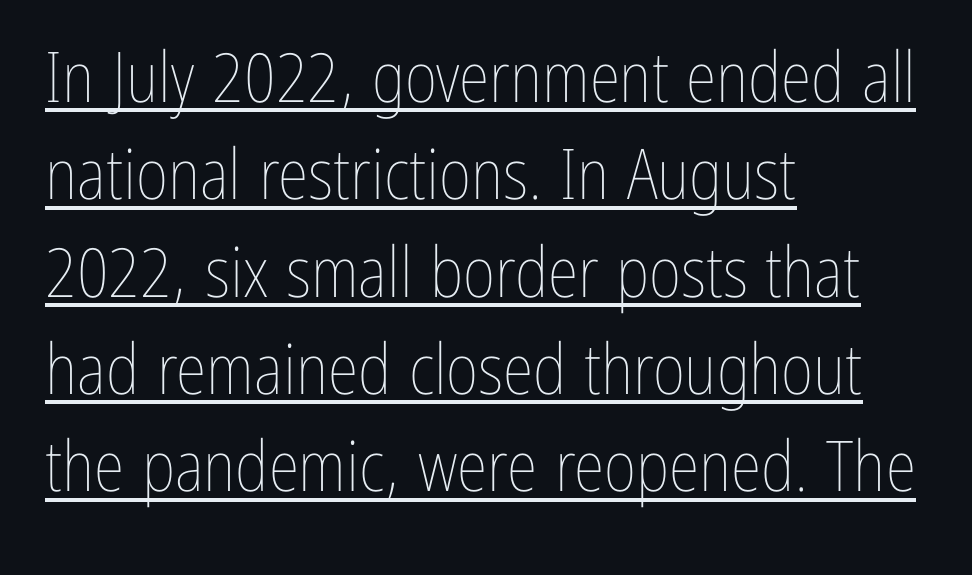
Line beginnings align vertically; line endings do not. The type sits square on the baseline with zero lean. Here the designer chose a conventional face with non-uniform glyph widths. Caption: lettering with a line underneath. The line-height multiplier appears to be the usual default.
